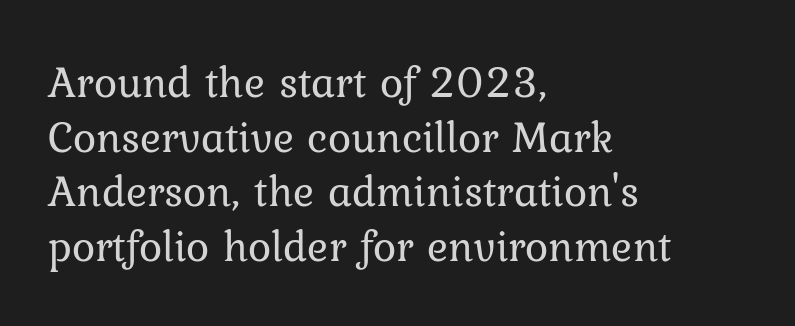
{"italic": "no", "bold": "no", "weight": "regular", "width": "normal", "stroke_contrast": "low", "x_height": "medium", "monospaced": "no", "underline": "no", "align": "left", "line_spacing_ratio": 1.24, "letter_spacing": "normal", "letter_spacing_em": 0.0, "glyph_px": 44}
